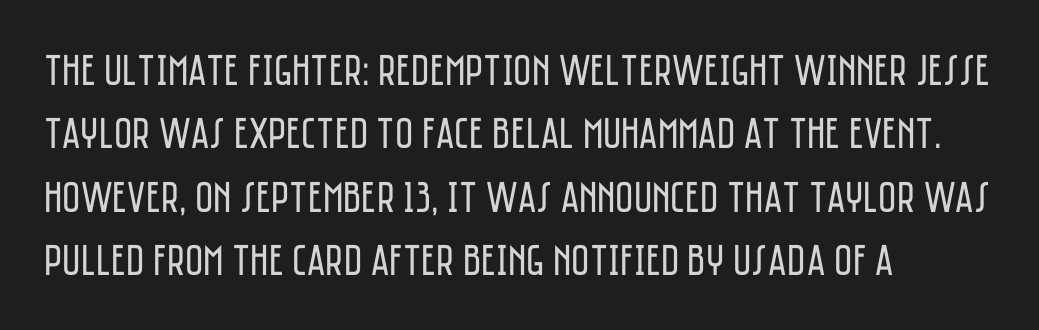
The setting favours the left margin, as ordinary paragraphs usually do. A bare baseline throughout the passage. Spacing verdict: proportional, widths tailored to each character. Counters stay open thanks to moderate or lighter strokes. Letterform terminals end flat and unadorned throughout the passage.
